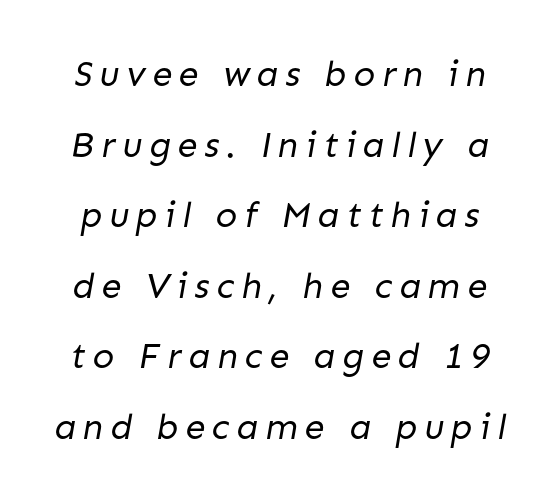
These lines are rendered in a variable-pitch font. The font family rendered here belongs to the sans-serif group. Successive baselines arrive slowly, with a big drop between each. Summary of weight: not heavy and not bold. Any mark beneath the type? The region is blank.
